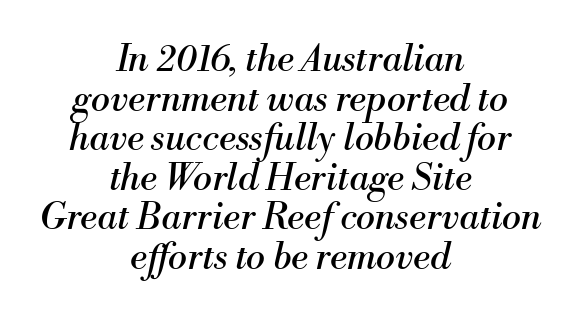
{"serif": "yes", "italic": "yes", "lean": "right", "slant_degrees": 13, "bold": "no", "weight": "regular", "width": "normal", "stroke_contrast": "medium", "x_height": "small", "monospaced": "no", "underline": "no", "align": "center", "line_spacing": "tight", "line_spacing_ratio": 1.1, "letter_spacing": "normal", "letter_spacing_em": 0.0, "glyph_px": 36}
